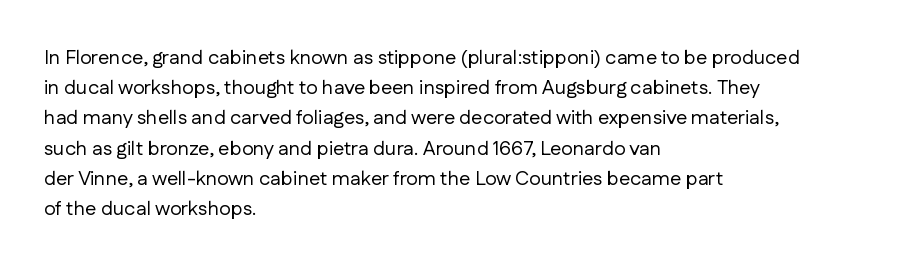
The image shows 20 px text type, upright; set left-aligned, normal line spacing (1.51x), normal letter spacing, not underlined.
